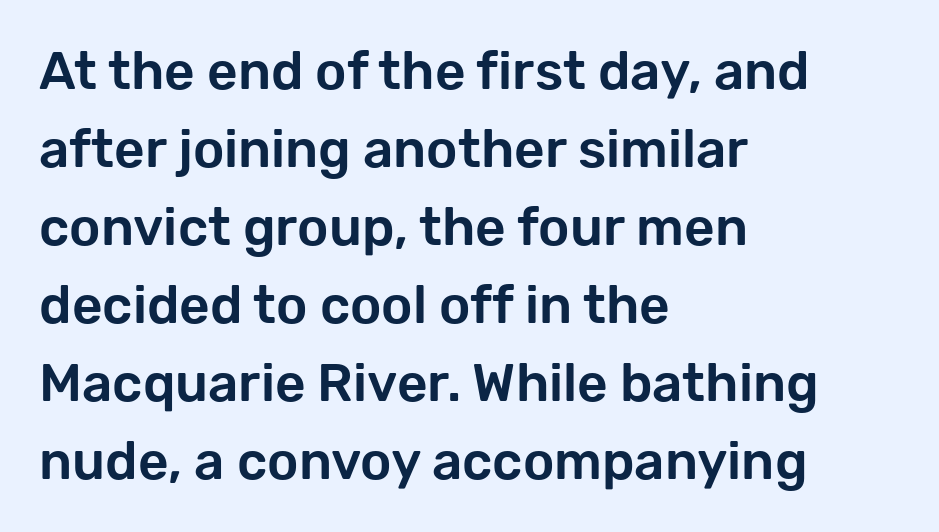
The image shows 53 px sans-serif type, upright; set left-aligned, normal line spacing (1.47x), normal letter spacing, not underlined; low stroke contrast and a medium x-height.
